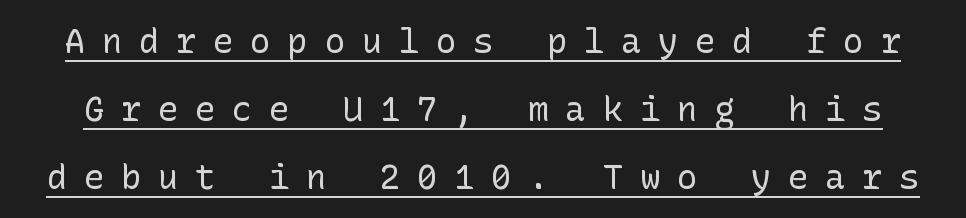
The image shows 34 px regular-weight sans-serif type, upright; set loose line spacing (2.0x), unusually wide letter spacing (+0.49 em), underlined; low stroke contrast and a medium x-height.
